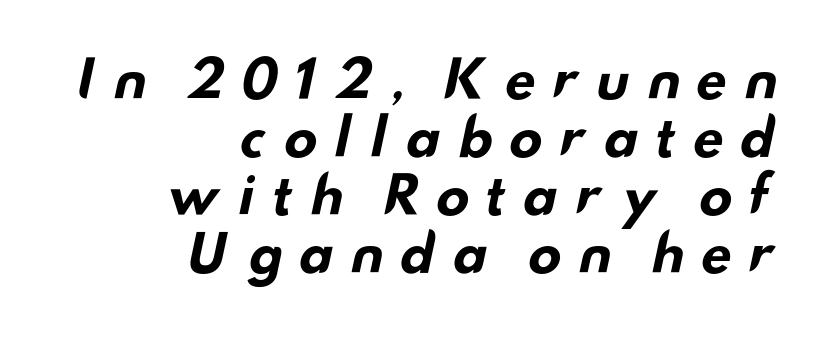
Q: Is the text bold? A: Yes.
Q: Is the typeface a serif or a sans-serif typeface? A: Sans-serif.
Q: Is the text underlined? A: No.
Q: How is the paragraph aligned? A: Right-aligned.
Q: Is the spacing between letters normal or unusually wide? A: Unusually wide.
Q: Is the spacing between lines tight, normal or loose? A: Tight.
Q: Width (condensed, normal, or wide)? A: Wide.
Q: Stroke contrast? A: Low.
Q: x-height? A: Small.
Q: Monospaced? A: No.
